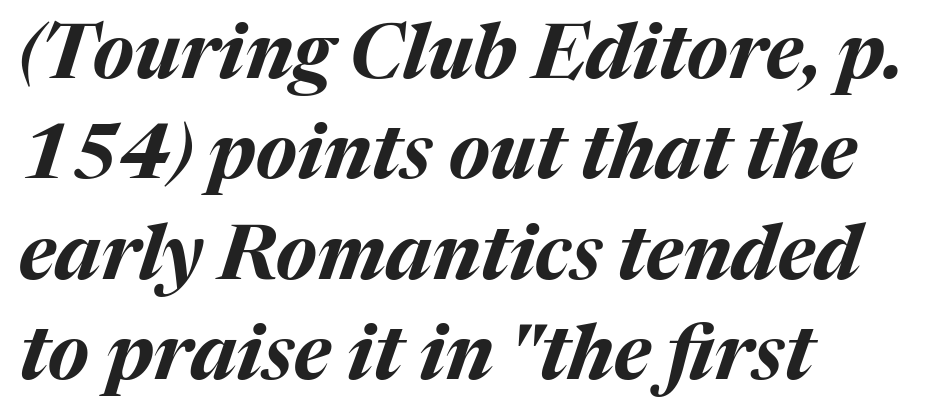
These lines sit exactly where default settings would place them. The rendering anchors every line to the left-hand side. You can tell it's italic because the verticals aren't actually vertical. The passage shown has conventional tracking throughout. Bold? Absolutely — the strokes are thick and heavy. Note the varied advance widths — an 'i' is clearly narrower than an 'm'.
